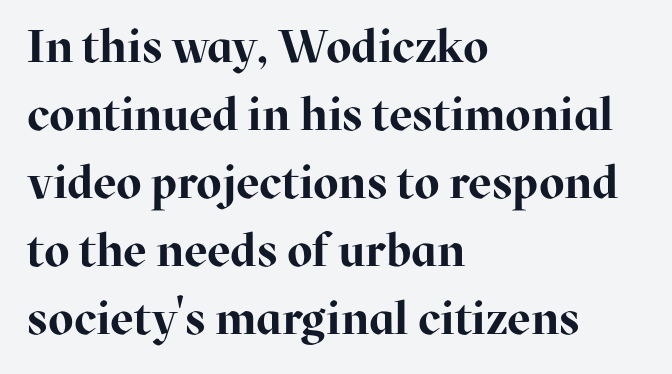
{"serif": "yes", "italic": "no", "bold": "yes", "weight": "bold", "width": "normal", "stroke_contrast": "high", "x_height": "medium", "monospaced": "no", "underline": "no", "align": "left", "line_spacing": "normal", "line_spacing_ratio": 1.48, "letter_spacing": "normal", "letter_spacing_em": 0.0, "glyph_px": 46}
